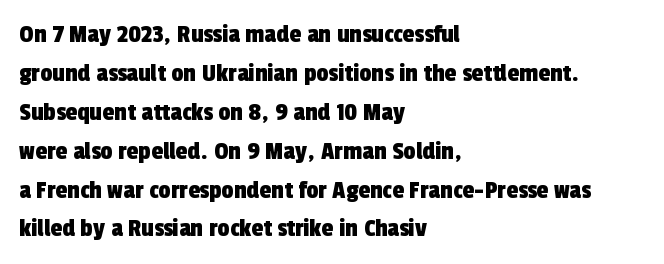
Q: Is the text underlined? A: No.
Q: How is the paragraph aligned? A: Left-aligned.
Q: Is the spacing between letters normal or unusually wide? A: Normal.
Q: Is the spacing between lines tight, normal or loose? A: Normal.
